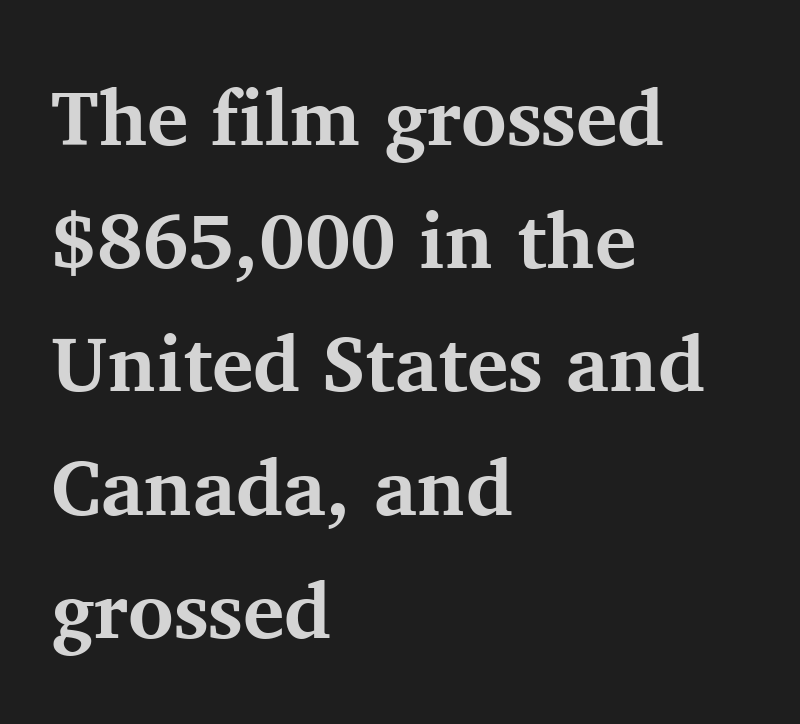
These lines are composed in type with serifs. Spacing between characters is what you'd get straight out of the box. The line-height multiplier appears to be the usual default. Italic? Not at all — the glyphs are vertical. Clear beneath every line of the passage. You could not count columns in this text — the font is proportionally spaced.
